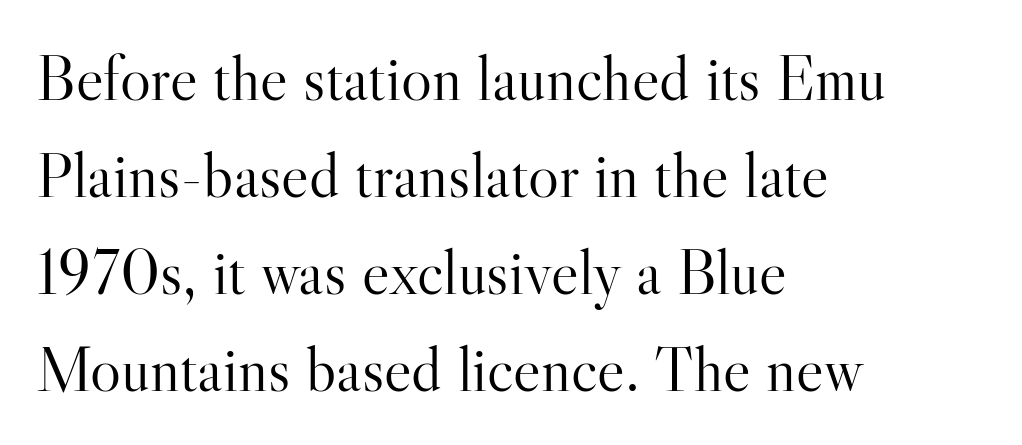
Line spacing here is normal. The rag falls on the right side of this text block. Look at the tracking — it's just the regular setting, nothing added. Stem width sits at or under what a default text font uses.
